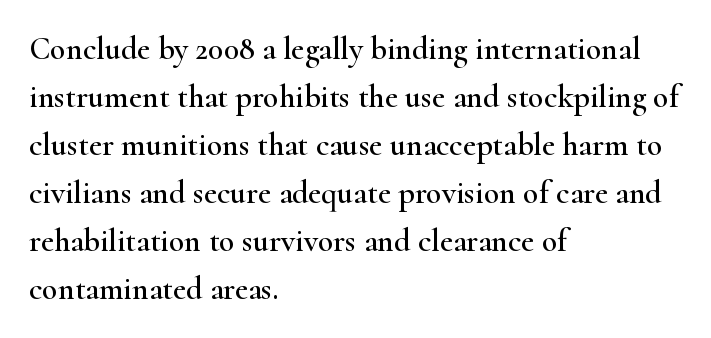
Looks like regular typesetting: each glyph gets only the width it needs. The axis of the letterforms is exactly vertical. Inter-character spacing is left at the font's built-in metrics. This rendering uses left alignment, leaving the right contour irregular.
